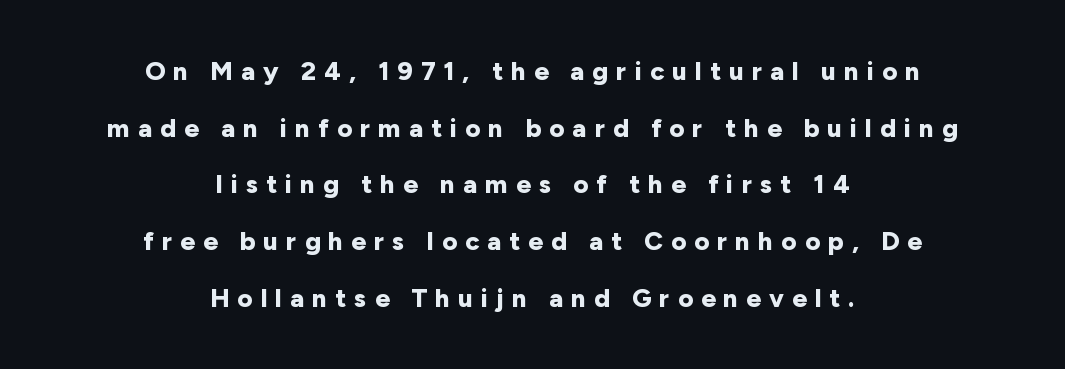
{"italic": "no", "bold": "yes", "underline": "no", "align": "center", "line_spacing": "loose", "line_spacing_ratio": 2.18, "letter_spacing": "wide", "letter_spacing_em": 0.31, "glyph_px": 26}
